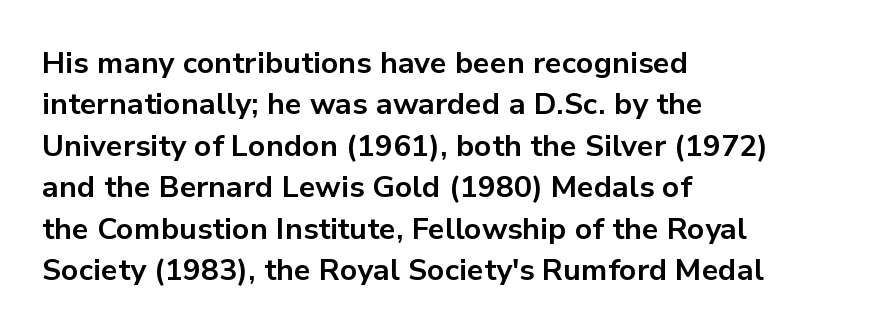
{"serif": "no", "italic": "no", "bold": "yes", "weight": "bold", "width": "normal", "stroke_contrast": "low", "x_height": "medium", "monospaced": "no", "underline": "no", "align": "left", "line_spacing": "normal", "line_spacing_ratio": 1.38, "letter_spacing": "normal", "letter_spacing_em": 0.0, "glyph_px": 30}
